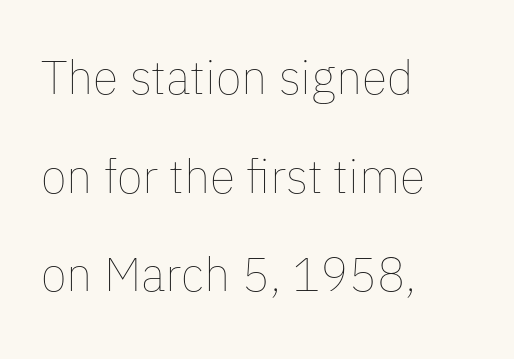
The foot of each line stays bare and open. Honestly, the rows look like they've been pulled way apart. The lettering stays uniformly vertical, giving the passage a roman look. This sample is left-justified, so line endings fall wherever the words run out. The weight tops out at a normal text grade.
